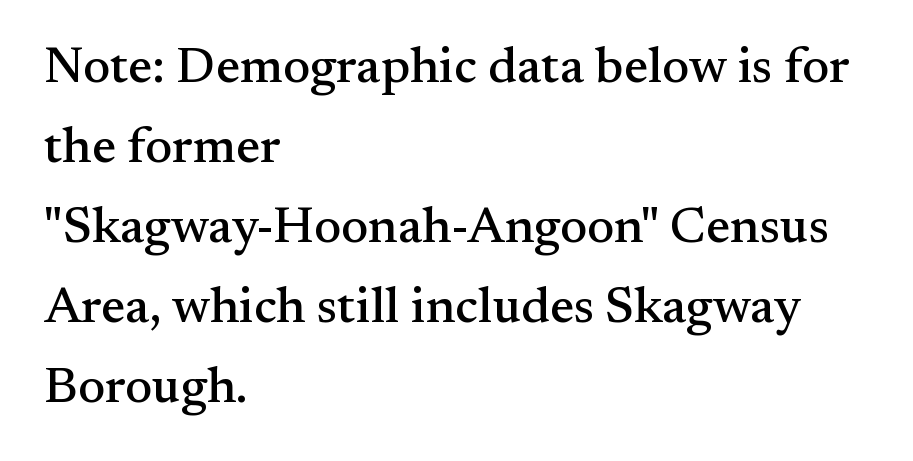
Q: Is the text italic (slanted)? A: No, it is upright.
Q: Is the typeface a serif or a sans-serif typeface? A: Serif.
Q: Is the text underlined? A: No.
Q: How is the paragraph aligned? A: Left-aligned.
Q: Is the spacing between letters normal or unusually wide? A: Normal.
Q: Is the spacing between lines tight, normal or loose? A: Normal.
Q: Width (condensed, normal, or wide)? A: Normal.
Q: Stroke contrast? A: Medium.
Q: x-height? A: Small.
Q: Monospaced? A: No.
